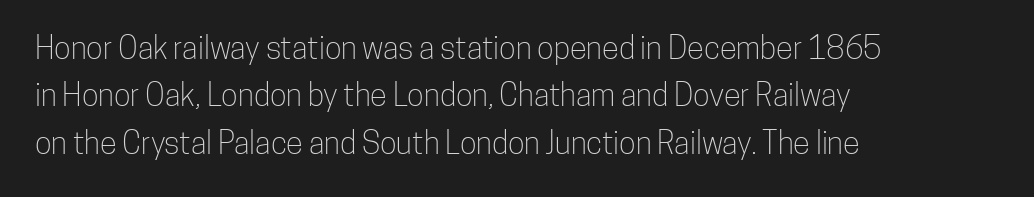
The image shows 31 px light, condensed sans-serif type, upright; set left-aligned, normal line spacing (1.53x), normal letter spacing, not underlined; low stroke contrast and a medium x-height.
